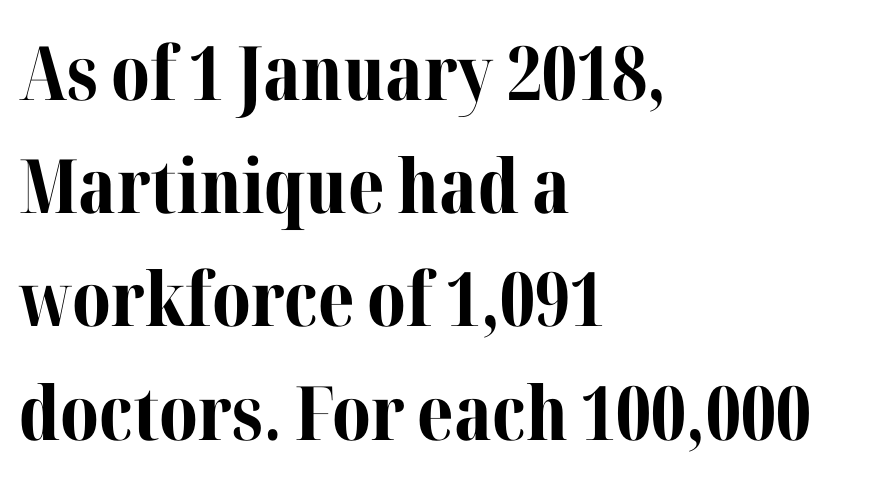
The image shows 75 px bold serif type, upright; set left-aligned, normal line spacing (1.51x), normal letter spacing, not underlined; medium stroke contrast and a medium x-height.
